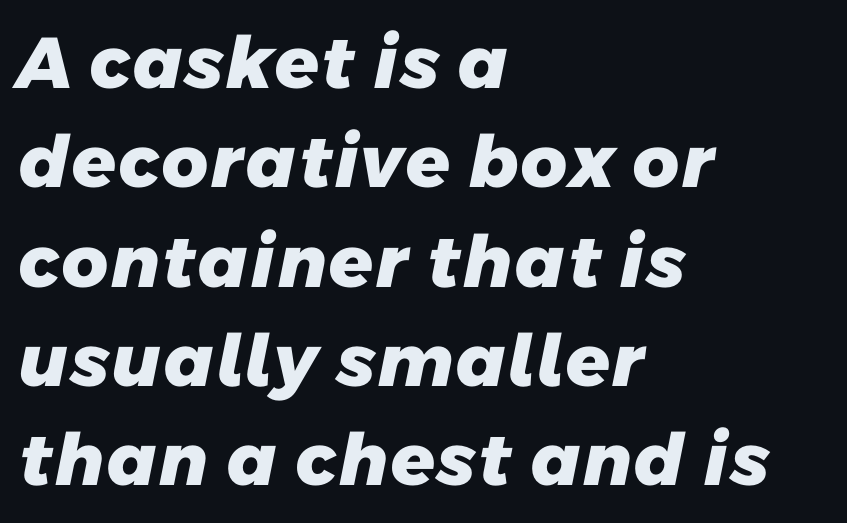
If you measured baseline to baseline, you'd find a middling distance. Tracking value appears to be zero — textbook default spacing. Check under the words: just untouched page. Grotesque or geometric, the face here clearly has no serifs. Character widths vary here, with narrow letters taking less room than wide ones.
